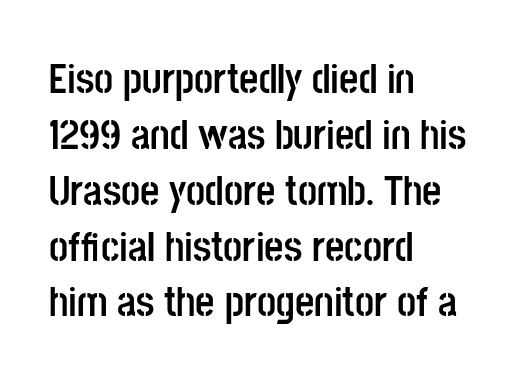
The image shows 42 px semibold, condensed sans-serif type, upright; set left-aligned, normal line spacing (1.33x), normal letter spacing, not underlined; low stroke contrast and a large x-height.
